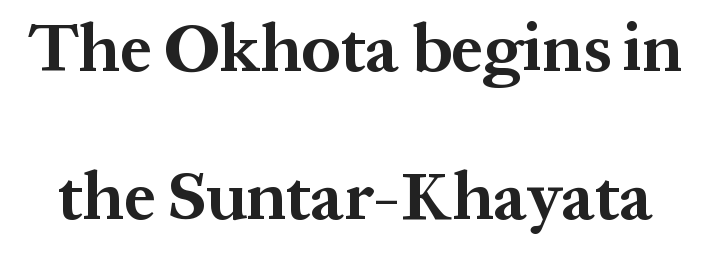
The image shows 68 px bold serif type, upright; set loose line spacing (2.18x), normal letter spacing, not underlined; medium stroke contrast and a medium x-height.
